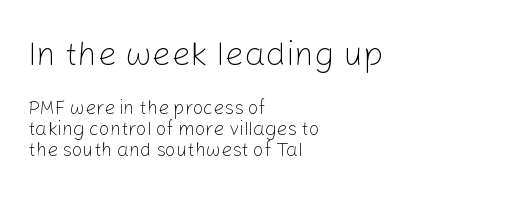
Teacher's note: observe the even left margin — that is flush-left alignment. Every stem runs plumb, perpendicular to the baseline. Glance below the letters and you will spot only blank space. What's the leading like? Squeezed, with rows nearly overlapping. Does the bottom block carry the larger type? No, the top block does. Type style note: lacks serifs.
